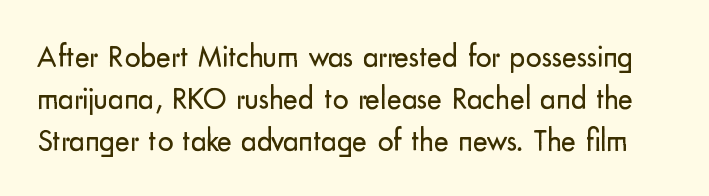
Serif or sans? Sans — the stroke terminals are bare. Style check: upright. Descenders hang freely into open space. Counters stay open thanks to moderate or lighter strokes. Proportional: the letters do not fall into vertical columns. The type is set solid horizontally, with unmodified tracking.
